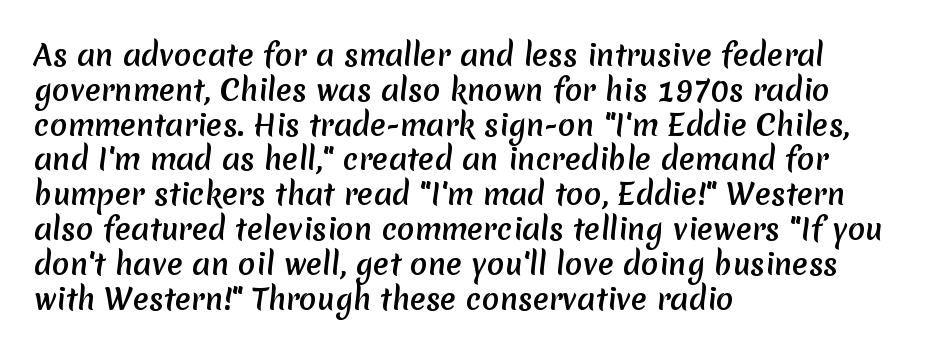
The image shows 29 px sans-serif type; set left-aligned, line spacing 1.2x, normal letter spacing, not underlined; medium stroke contrast and a medium x-height.
